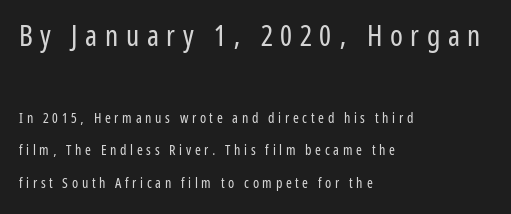
The horizontal fit of the characters is loose and conspicuously gappy. Visually, the top section dominates because its glyphs are scaled up. Anything drawn beneath the words? Only blank space. The font's upright variant was chosen for this text. Is the stroke heavy? The answer is a plain regular-or-lighter. Caption: multi-line text, flush left, ragged right.
